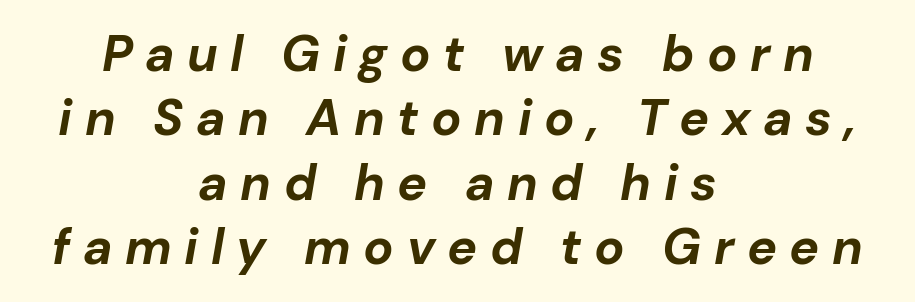
Proportional: the letters do not fall into vertical columns. The text block is weighted toward neither margin, spreading evenly from the middle. Evenly set lines give the paragraph a standard silhouette. Nobody drew a line under any word here. The letters are spread apart with noticeably loose tracking. Compared with an ordinary text face, these strokes are far heavier — a full bold.
